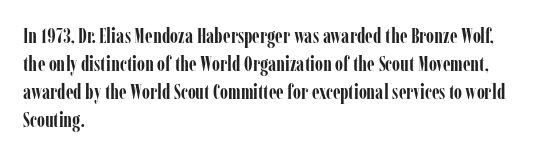
Q: Is the text bold? A: Yes.
Q: Is the text italic (slanted)? A: No, it is upright.
Q: Is the text underlined? A: No.
Q: How is the paragraph aligned? A: Left-aligned.
Q: Is the spacing between letters normal or unusually wide? A: Normal.
Q: Is the spacing between lines tight, normal or loose? A: Normal.
